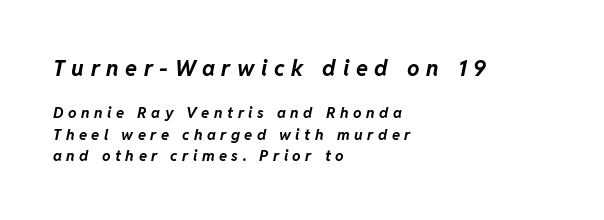
Quick note: interline space is typical. The lettering tilts uniformly, giving the passage an italic look. Short note: letters widely spaced. Plain, unruled lines of type.
